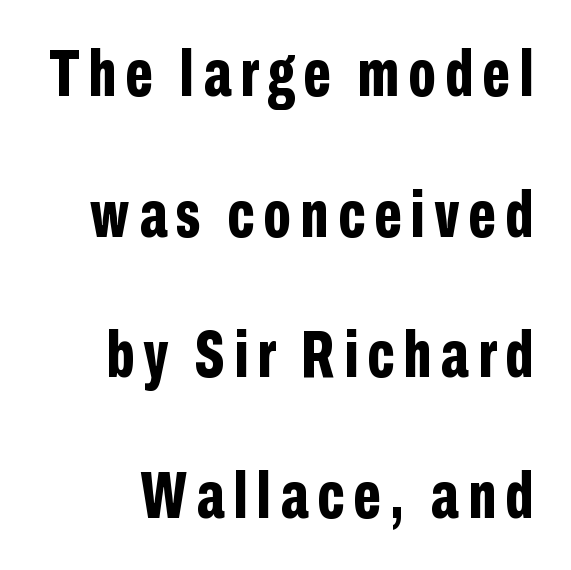
The image shows 66 px bold, condensed sans-serif type, upright; set loose line spacing (2.13x), not underlined; low stroke contrast and a medium x-height.
